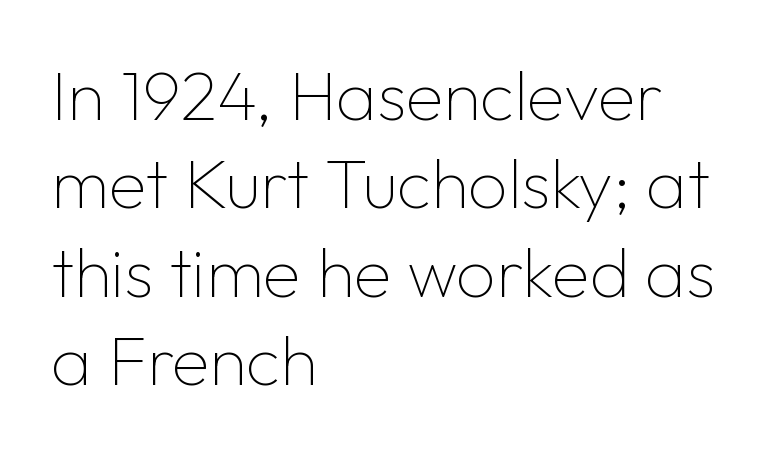
Q: Is the text bold? A: No.
Q: Is the text italic (slanted)? A: No, it is upright.
Q: Is the typeface a serif or a sans-serif typeface? A: Sans-serif.
Q: Is the text underlined? A: No.
Q: How is the paragraph aligned? A: Left-aligned.
Q: Is the spacing between letters normal or unusually wide? A: Normal.
Q: Is the spacing between lines tight, normal or loose? A: Normal.
Q: Width (condensed, normal, or wide)? A: Normal.
Q: Stroke contrast? A: Low.
Q: x-height? A: Medium.
Q: Monospaced? A: No.
